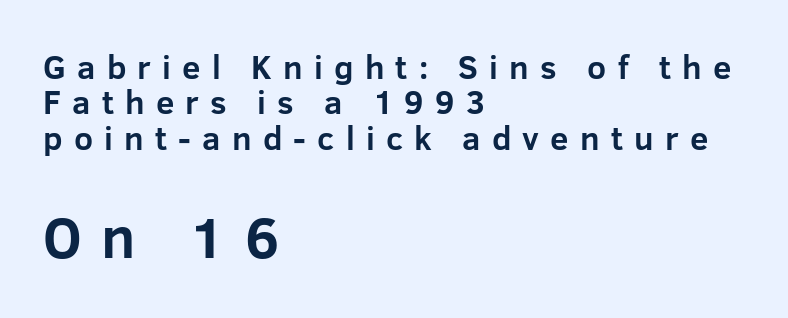
The image shows 58 px bold sans-serif type, upright; set left-aligned, tight line spacing (1.07x), unusually wide letter spacing (+0.34 em), not underlined; the second (bottom) block is 1.76x larger; low stroke contrast and a medium x-height.
